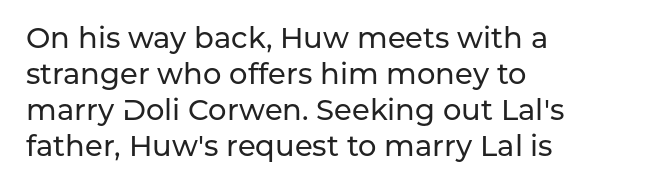
Lines of text with bare space underneath. A typesetter would call this zero additional tracking. Classification — sans serif. Compared with a centered layout, this one pins lines to the left instead. When letters stand straight like this, we call the style roman or upright.
